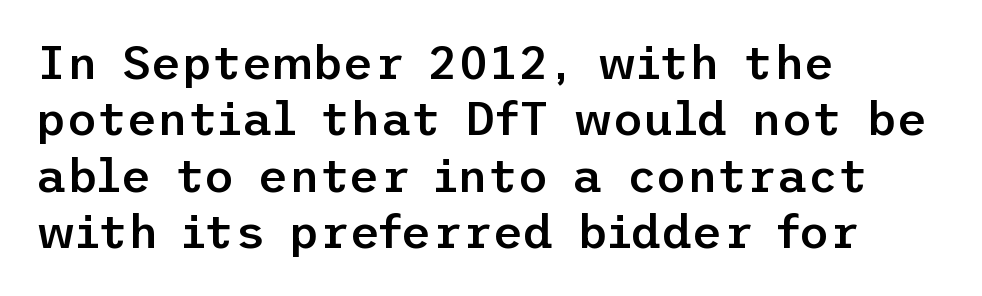
The rag falls on the right side of this text block. Glyph-to-glyph distance matches everyday printed text. A bit beefed up — I'd call it semibold rather than bold. The rendering shows plain stroke endings on the letterforms — a sans-serif design.
